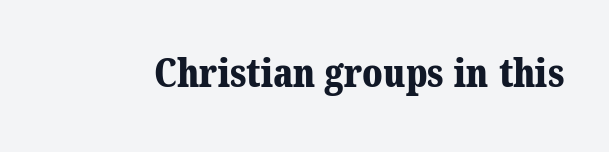
The image shows 39 px bold serif type; set normal letter spacing, not underlined; medium stroke contrast and a medium x-height.
